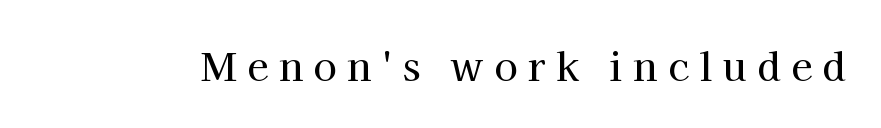
The image shows 38 px serif type, upright; set unusually wide letter spacing (+0.28 em), not underlined; high stroke contrast and a medium x-height.
